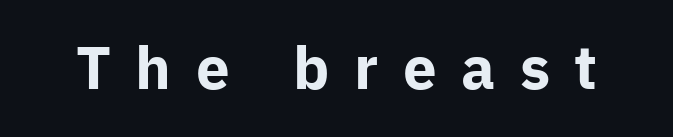
Q: Is the text bold? A: Yes.
Q: Is the text italic (slanted)? A: No, it is upright.
Q: Is the typeface a serif or a sans-serif typeface? A: Sans-serif.
Q: Is the text underlined? A: No.
Q: Is the spacing between letters normal or unusually wide? A: Unusually wide.
Q: Width (condensed, normal, or wide)? A: Normal.
Q: Stroke contrast? A: Low.
Q: x-height? A: Medium.
Q: Monospaced? A: No.
